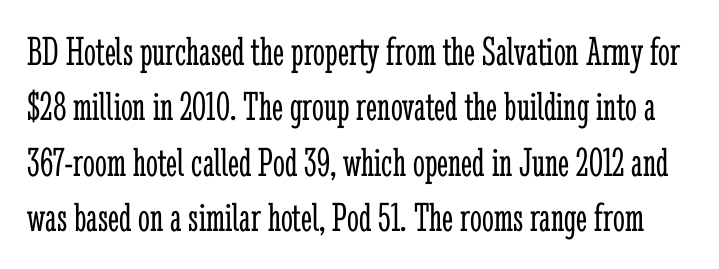
Q: Is the text bold? A: No.
Q: Is the text italic (slanted)? A: No, it is upright.
Q: Is the typeface a serif or a sans-serif typeface? A: Serif.
Q: Is the text underlined? A: No.
Q: Is the spacing between letters normal or unusually wide? A: Normal.
Q: Is the spacing between lines tight, normal or loose? A: Normal.
Q: Width (condensed, normal, or wide)? A: Condensed.
Q: Stroke contrast? A: Low.
Q: x-height? A: Medium.
Q: Monospaced? A: No.
